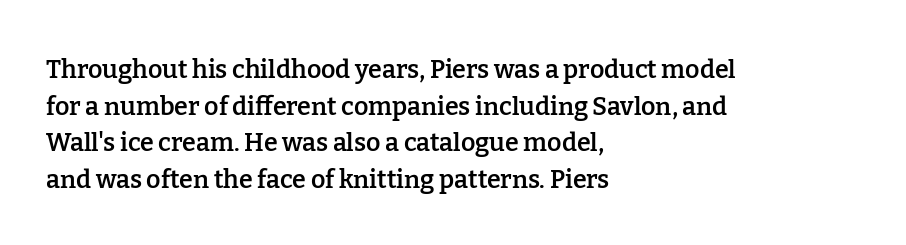
Q: Is the text bold? A: Semi-bold.
Q: Is the text italic (slanted)? A: No, it is upright.
Q: Is the text underlined? A: No.
Q: How is the paragraph aligned? A: Left-aligned.
Q: Is the spacing between letters normal or unusually wide? A: Normal.
Q: Is the spacing between lines tight, normal or loose? A: Normal.
